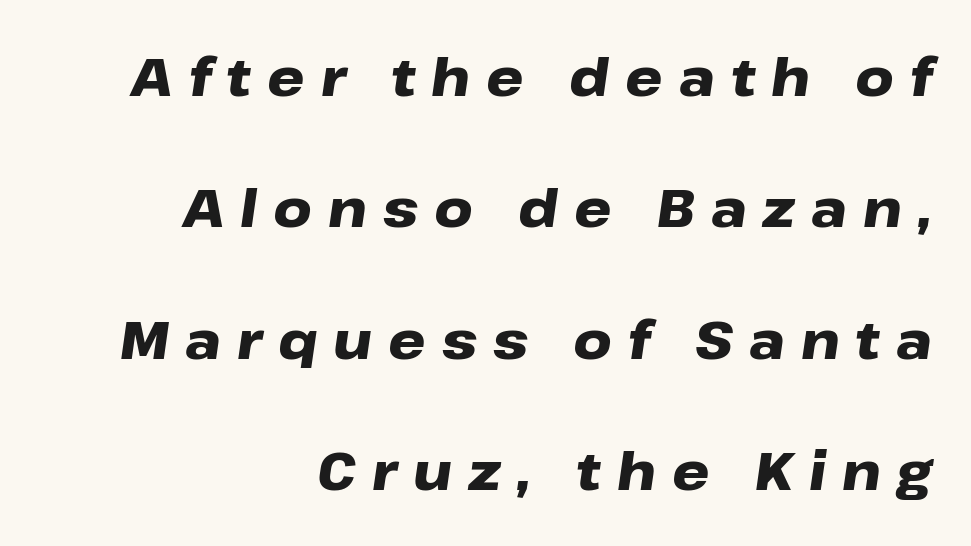
Leftover space on each line is placed entirely before the opening word. In terms of posture, this sample is oblique. The letters advance in unequal steps, a hallmark of proportional type. Underlining? Definitely not there. Is the type bold? Yes — the strokes are clearly thick and heavy.
